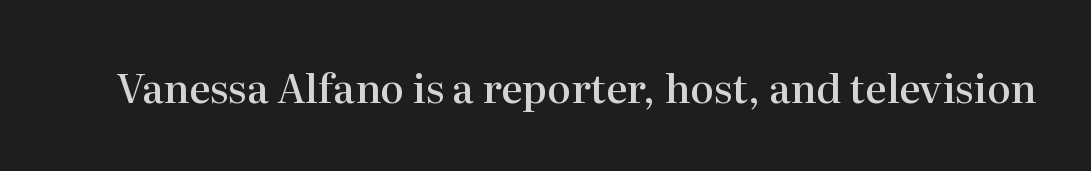
Observe the ordinary spacing: letters are neighbours, not strangers. You could not count columns in this text — the font is proportionally spaced. Italic: no, the glyphs are upright roman. Unmarked baselines from the first word to the last.
